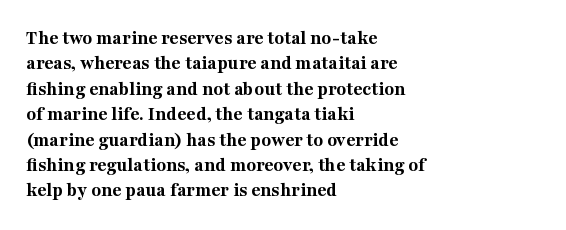
The image shows 20 px bold type, upright; set left-aligned, normal line spacing (1.27x), normal letter spacing, not underlined.
